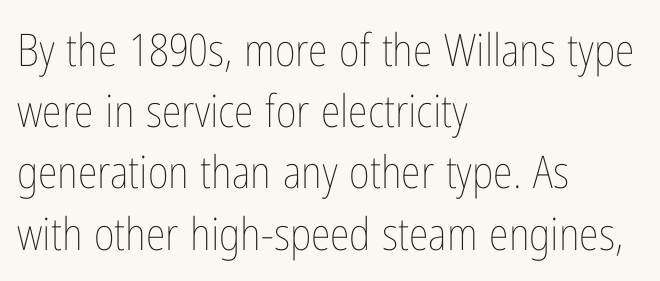
{"italic": "no", "bold": "no", "weight": "thin", "width": "condensed", "stroke_contrast": "low", "x_height": "medium", "monospaced": "no", "underline": "no", "align": "left", "line_spacing": "normal", "line_spacing_ratio": 1.36, "letter_spacing": "normal", "letter_spacing_em": 0.0, "glyph_px": 45}
